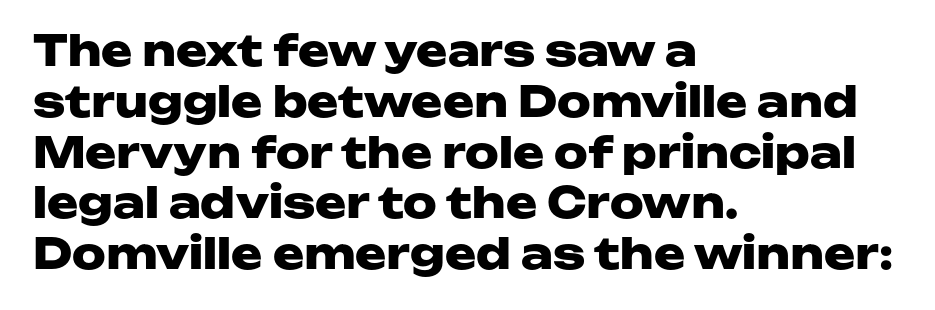
The space directly below the letters is spotless. Style check: upright. The setting favours the left margin, as ordinary paragraphs usually do. Look at the tracking — it's just the regular setting, nothing added.
